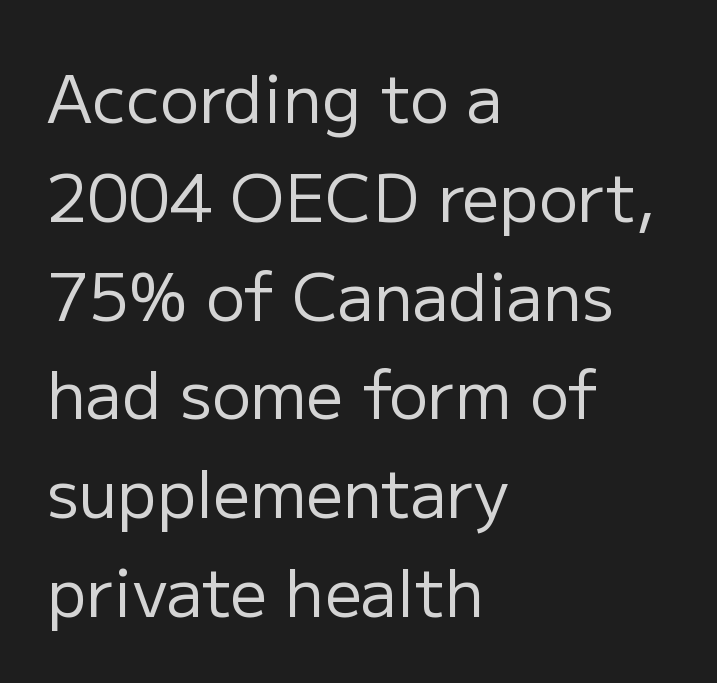
{"serif": "no", "italic": "no", "bold": "no", "weight": "regular", "width": "normal", "stroke_contrast": "low", "x_height": "medium", "monospaced": "no", "underline": "no", "align": "left", "line_spacing": "normal", "line_spacing_ratio": 1.52, "letter_spacing": "normal", "letter_spacing_em": 0.0, "glyph_px": 65}
